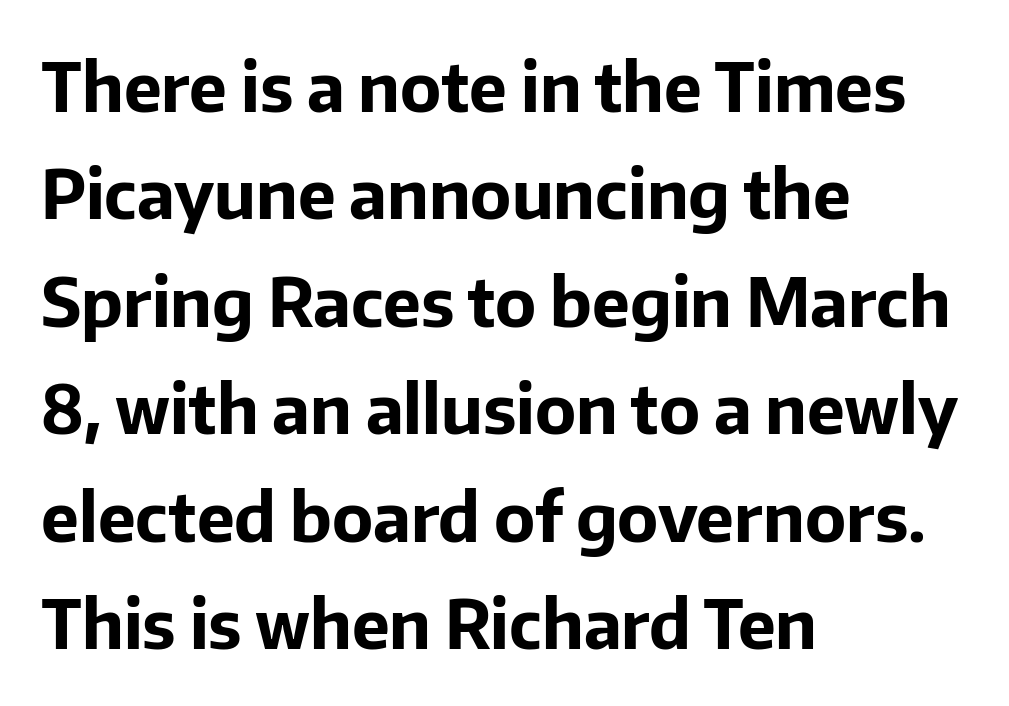
Q: Is the text bold? A: Yes.
Q: Is the text italic (slanted)? A: No, it is upright.
Q: Is the typeface a serif or a sans-serif typeface? A: Sans-serif.
Q: Is the text underlined? A: No.
Q: How is the paragraph aligned? A: Left-aligned.
Q: Is the spacing between letters normal or unusually wide? A: Normal.
Q: Is the spacing between lines tight, normal or loose? A: Normal.
Q: Width (condensed, normal, or wide)? A: Normal.
Q: Stroke contrast? A: Low.
Q: x-height? A: Medium.
Q: Monospaced? A: No.
